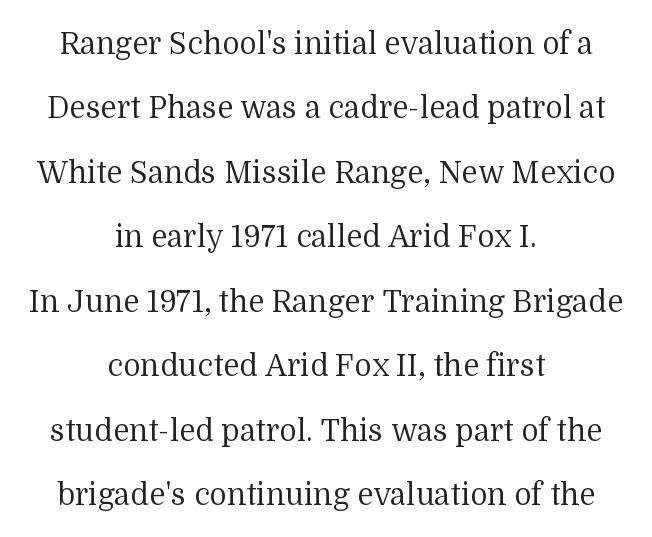
Q: Is the text bold? A: No.
Q: Is the text italic (slanted)? A: No, it is upright.
Q: Is the typeface a serif or a sans-serif typeface? A: Serif.
Q: Is the text underlined? A: No.
Q: How is the paragraph aligned? A: Centered.
Q: Is the spacing between letters normal or unusually wide? A: Normal.
Q: Is the spacing between lines tight, normal or loose? A: Loose.
Q: Width (condensed, normal, or wide)? A: Normal.
Q: Stroke contrast? A: Medium.
Q: x-height? A: Medium.
Q: Monospaced? A: No.
